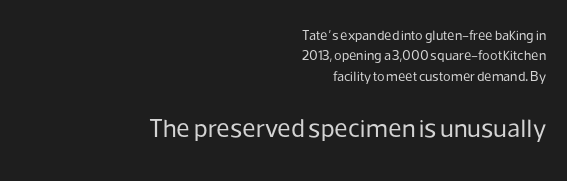
Compared with a flush-left layout, this one pins lines to the opposite, right side. Of the two passages, the one underneath uses the larger point size. No italicization has been applied; the sample stays upright. Bold? No — there's no thickening of the strokes.
